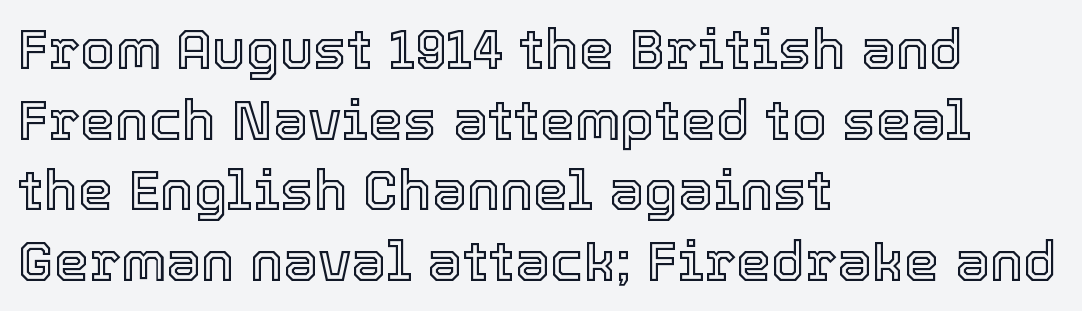
The image shows 56 px text type, upright; set left-aligned, normal line spacing (1.26x), normal letter spacing, not underlined; a medium x-height.
